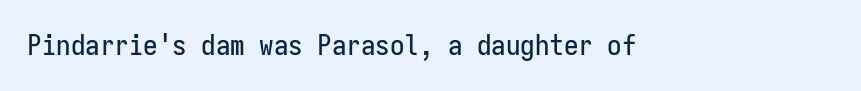
The image shows 29 px condensed sans-serif type, upright, monospaced; set normal letter spacing, not underlined; low stroke contrast and a medium x-height.
